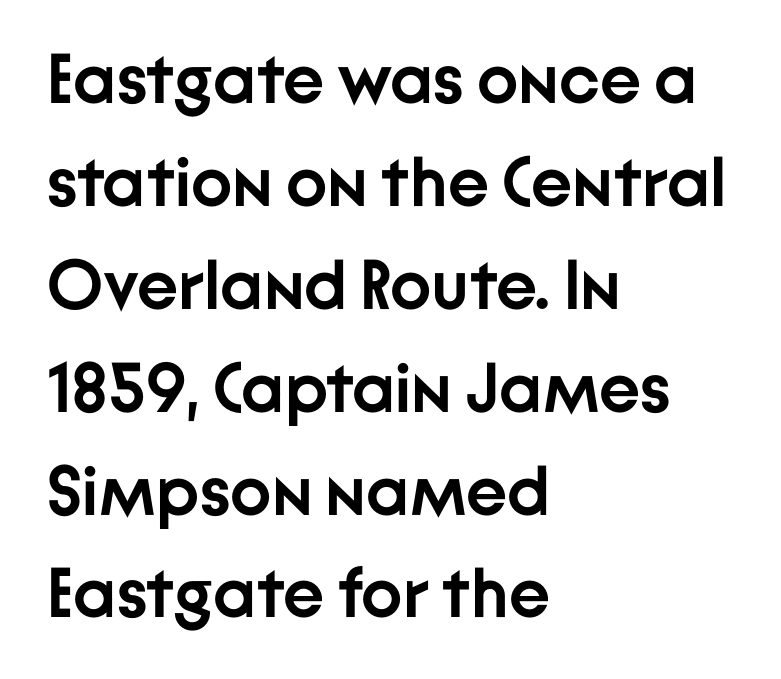
Vertical spacing — default. In terms of letterform style, serifs are entirely absent. Is the letter spacing exaggerated? No — it looks like the ordinary default. Do the characters align in a grid? No, the font is proportional.
